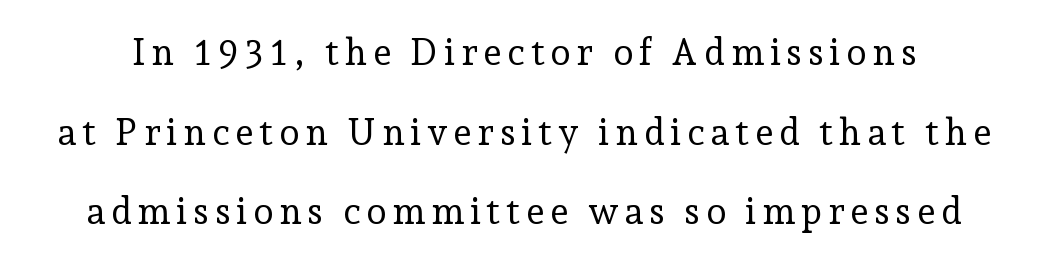
The designer dialed line spacing up above the default. This rendering features lettering with no underline. Think of a printed novel: that variable character pitch is what you see here. The typesetting does not lean heavy: it is not bold.
